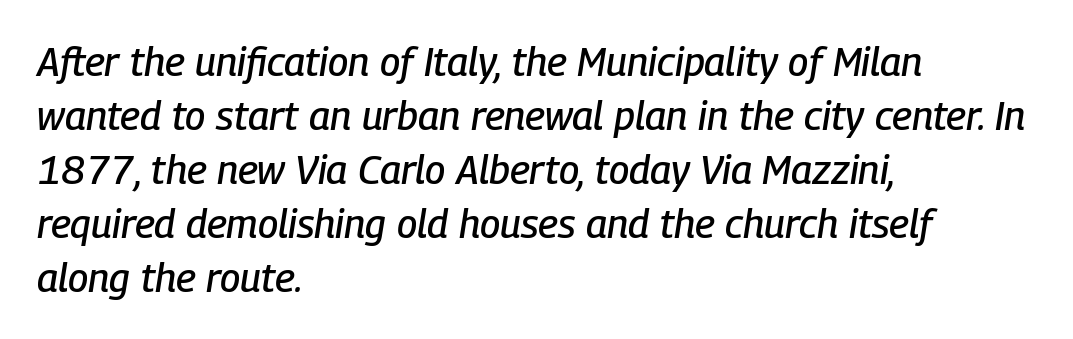
Spacing between characters is what you'd get straight out of the box. The space beneath each line is pristine and unruled. Left-aligned paragraph, ragged on the right. Think of a printed novel: that variable character pitch is what you see here. The axis of the letterforms is tilted away from vertical. Students, observe: this is what conventionally led text looks like.
